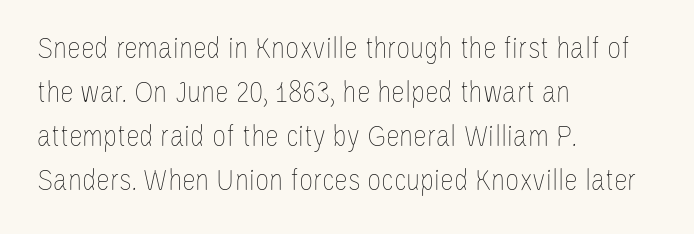
Q: Is the text bold? A: No.
Q: Is the text italic (slanted)? A: No, it is upright.
Q: Is the text underlined? A: No.
Q: How is the paragraph aligned? A: Left-aligned.
Q: Is the spacing between letters normal or unusually wide? A: Normal.
Q: Is the spacing between lines tight, normal or loose? A: Normal.
Q: Width (condensed, normal, or wide)? A: Condensed.
Q: Stroke contrast? A: Low.
Q: x-height? A: Large.
Q: Monospaced? A: No.
